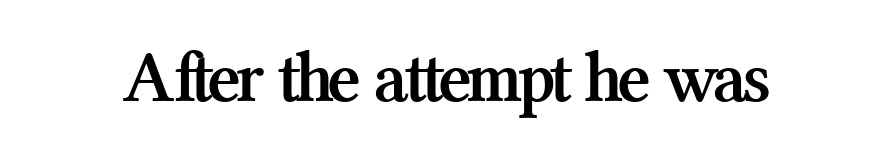
Q: Is the text bold? A: Yes.
Q: Is the text italic (slanted)? A: No, it is upright.
Q: Is the typeface a serif or a sans-serif typeface? A: Serif.
Q: Is the text underlined? A: No.
Q: Is the spacing between letters normal or unusually wide? A: Normal.
Q: Width (condensed, normal, or wide)? A: Normal.
Q: Stroke contrast? A: Medium.
Q: x-height? A: Medium.
Q: Monospaced? A: No.
